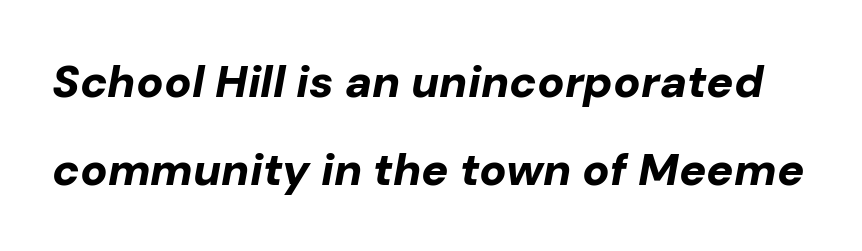
{"italic": "yes", "lean": "right", "slant_degrees": 10, "bold": "yes", "weight": "bold", "width": "normal", "stroke_contrast": "low", "x_height": "medium", "monospaced": "no", "underline": "no", "line_spacing": "loose", "line_spacing_ratio": 1.95, "letter_spacing": "normal", "letter_spacing_em": 0.0, "glyph_px": 45}
